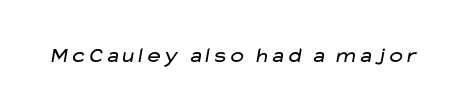
Students, note that the glyphs here touch the page at normal intervals. Any mark beneath the type? The region is blank. Is this a heavy cut? Hardly; it is regular or lighter.
